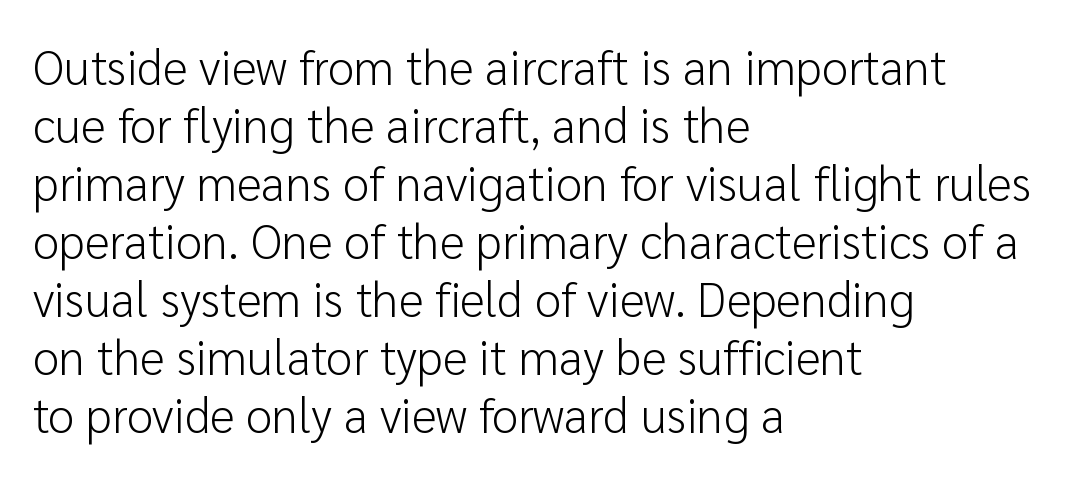
Q: Is the text bold? A: No.
Q: Is the text italic (slanted)? A: No, it is upright.
Q: Is the typeface a serif or a sans-serif typeface? A: Sans-serif.
Q: Is the text underlined? A: No.
Q: How is the paragraph aligned? A: Left-aligned.
Q: Is the spacing between letters normal or unusually wide? A: Normal.
Q: Width (condensed, normal, or wide)? A: Normal.
Q: Stroke contrast? A: Low.
Q: x-height? A: Medium.
Q: Monospaced? A: No.
